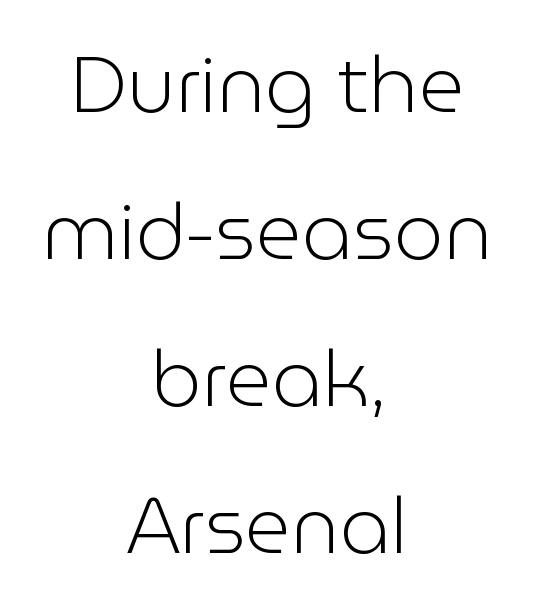
Alignment: centered. This reads as an unemphasized weight, regular at the heaviest. If you drew a line through each stem, it would be perfectly vertical. Descender tails drop into unmarked territory. Spacing verdict: proportional, widths tailored to each character.
